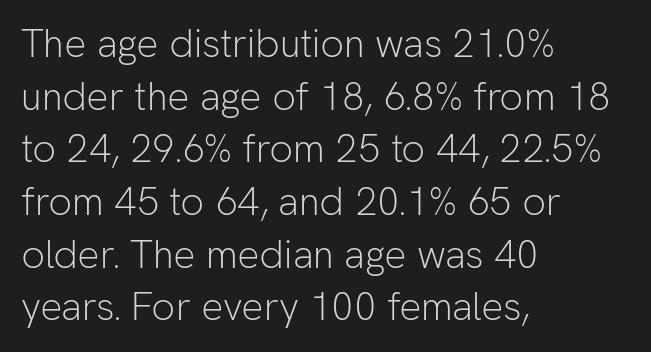
Descenders are the only things crossing below the line. Caption: standard tracking, unaltered. Examine the stroke ends and you'll find no serifs. Honestly, the row spacing looks completely unremarkable.
